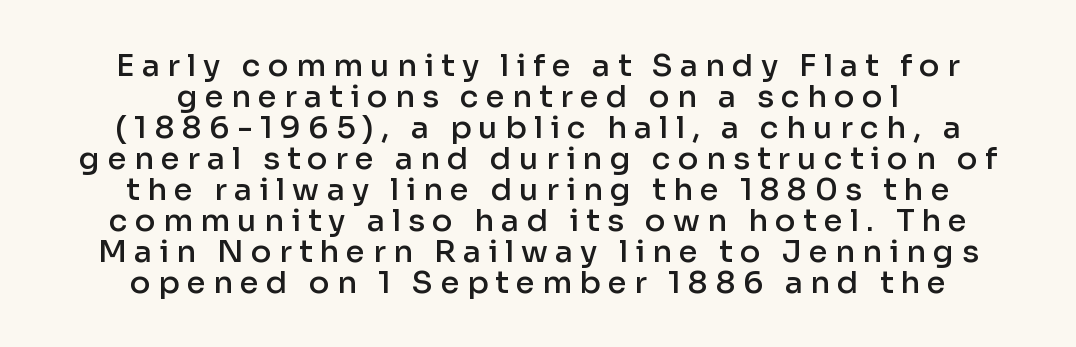
The image shows 31 px semibold sans-serif type, upright; set centered, tight line spacing (1.0x), unusually wide letter spacing (+0.23 em), not underlined; low stroke contrast and a medium x-height.
